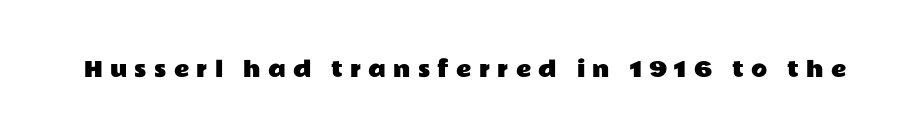
The image shows 21 px text type, upright; set unusually wide letter spacing (+0.35 em), not underlined.
